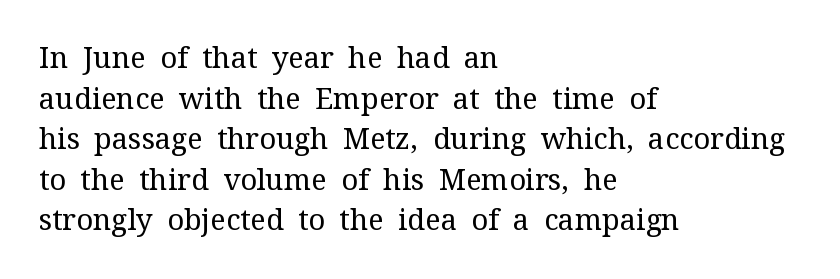
Q: Is the text bold? A: No.
Q: Is the text italic (slanted)? A: No, it is upright.
Q: Is the typeface a serif or a sans-serif typeface? A: Serif.
Q: Is the text underlined? A: No.
Q: How is the paragraph aligned? A: Left-aligned.
Q: Is the spacing between letters normal or unusually wide? A: Normal.
Q: Is the spacing between lines tight, normal or loose? A: Normal.
Q: Width (condensed, normal, or wide)? A: Normal.
Q: Stroke contrast? A: Medium.
Q: x-height? A: Medium.
Q: Monospaced? A: No.
